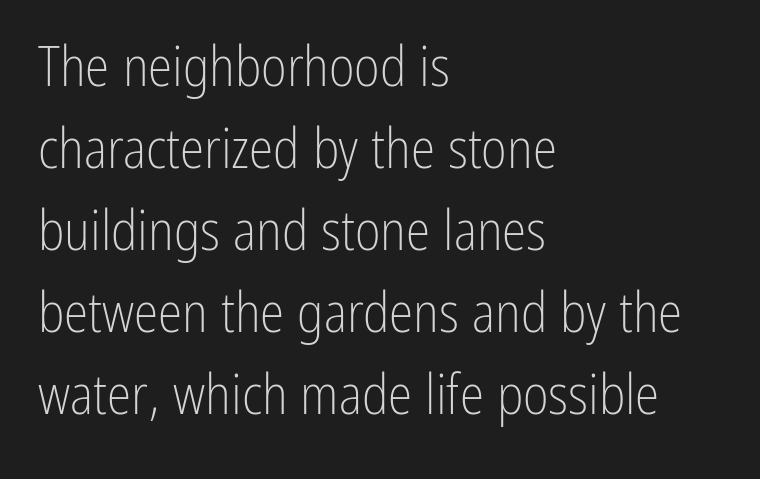
Caption: standard tracking, unaltered. The strokes are not fattened; the text isn't bold. One glance says typical: line gaps are just what's usual. Nothing sits at the stroke ends, so this counts as sans-serif. Visually the block forms a straight wall on the left and a jagged coastline on the right.
